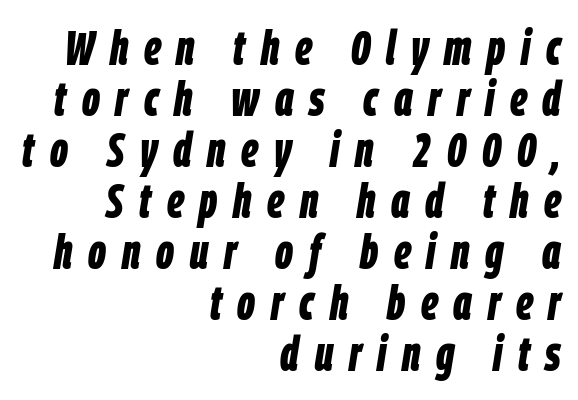
{"italic": "yes", "lean": "right", "slant_degrees": 9, "bold": "yes", "weight": "bold", "width": "condensed", "stroke_contrast": "low", "x_height": "large", "monospaced": "no", "underline": "no", "align": "right", "line_spacing": "tight", "line_spacing_ratio": 1.04, "letter_spacing": "wide", "letter_spacing_em": 0.32, "glyph_px": 49}
